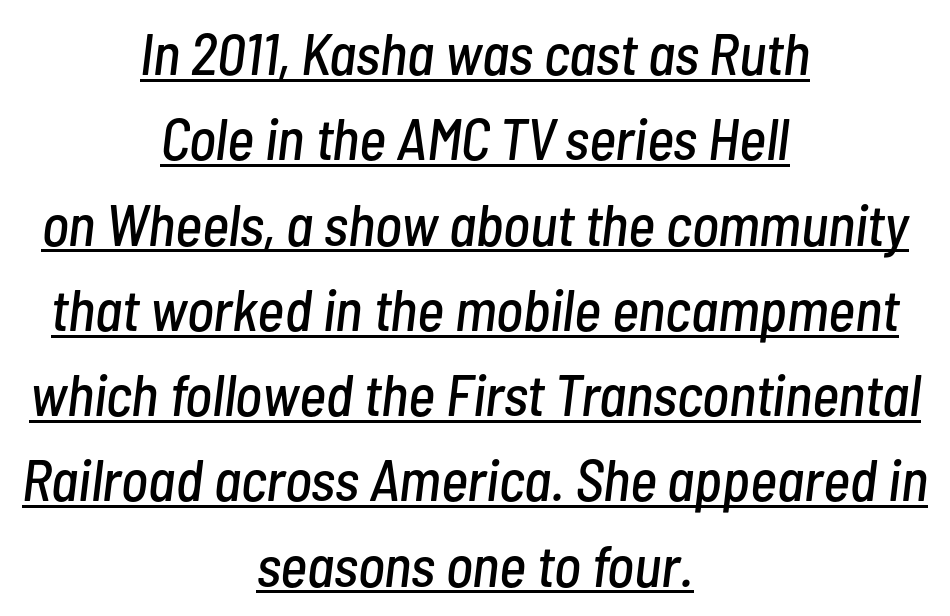
The image shows 58 px condensed type, italic (leaning right); set centered, normal line spacing (1.47x), normal letter spacing, underlined; low stroke contrast and a medium x-height.
